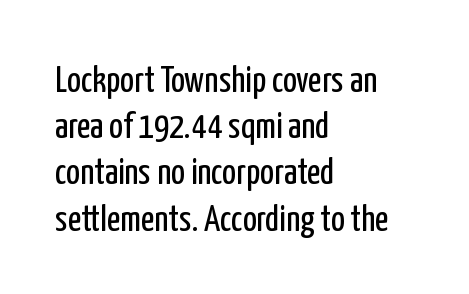
Q: Is the text bold? A: No.
Q: Is the text italic (slanted)? A: No, it is upright.
Q: Is the typeface a serif or a sans-serif typeface? A: Sans-serif.
Q: Is the text underlined? A: No.
Q: How is the paragraph aligned? A: Left-aligned.
Q: Is the spacing between letters normal or unusually wide? A: Normal.
Q: Is the spacing between lines tight, normal or loose? A: Normal.
Q: Width (condensed, normal, or wide)? A: Condensed.
Q: Stroke contrast? A: Low.
Q: x-height? A: Medium.
Q: Monospaced? A: No.
